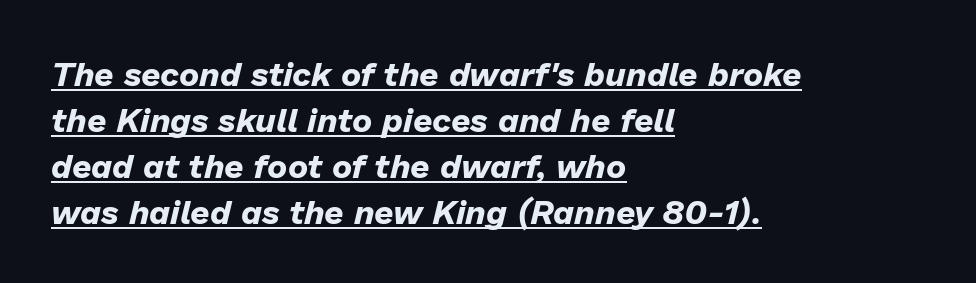
The block of text has a typical density, with ordinary space between rows. How are the letters spaced? Ordinarily, with no added tracking. The face used here is proportionally spaced, like ordinary book or web type. Notice how the passage keeps a crisp vertical edge on the left only. Slanted lettering throughout. Underlining? Definitely there.
